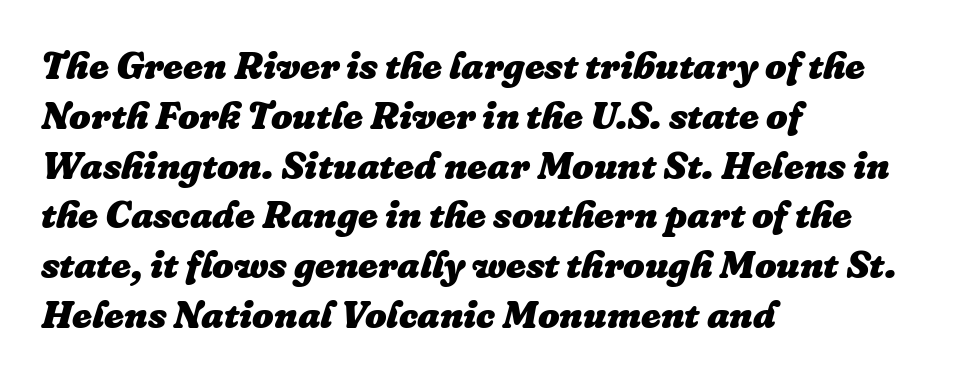
Q: Is the text bold? A: Yes.
Q: Is the text italic (slanted)? A: Yes, it leans right by about 16 degrees.
Q: Is the text underlined? A: No.
Q: How is the paragraph aligned? A: Left-aligned.
Q: Is the spacing between letters normal or unusually wide? A: Normal.
Q: Is the spacing between lines tight, normal or loose? A: Normal.
Q: Width (condensed, normal, or wide)? A: Normal.
Q: Stroke contrast? A: Low.
Q: x-height? A: Medium.
Q: Monospaced? A: No.
